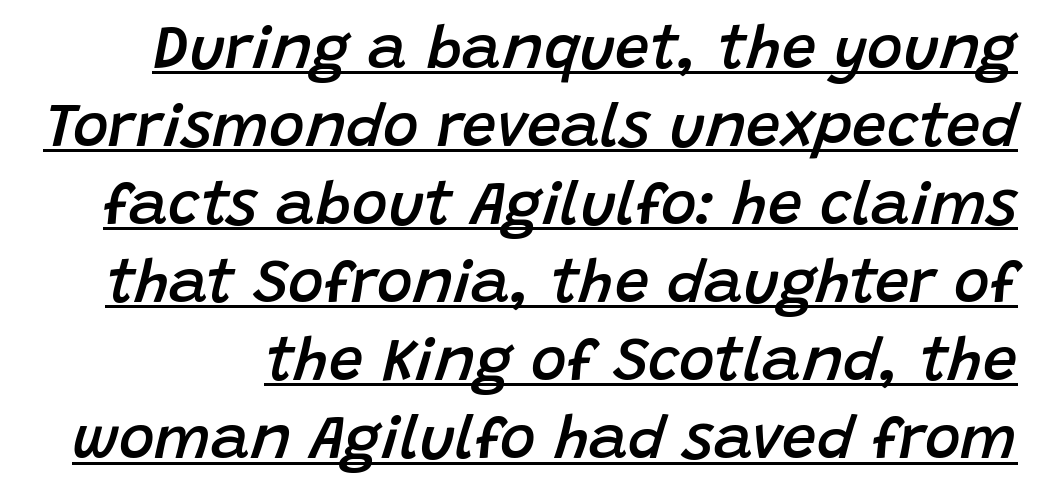
Regular leading. The letterforms sit shoulder to shoulder at normal distance. There's an unmistakable incline to the writing here. The font is running at a semibold setting, under full bold.
